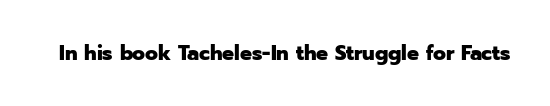
Q: Is the text bold? A: Yes.
Q: Is the text italic (slanted)? A: No, it is upright.
Q: Is the text underlined? A: No.
Q: Is the spacing between letters normal or unusually wide? A: Normal.
